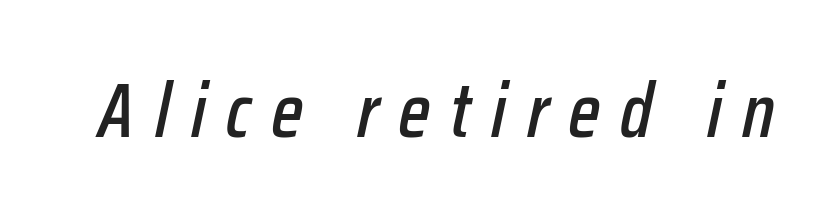
{"italic": "yes", "lean": "right", "slant_degrees": 12, "width": "condensed", "stroke_contrast": "low", "x_height": "medium", "monospaced": "no", "underline": "no", "letter_spacing": "wide", "letter_spacing_em": 0.27, "glyph_px": 76}
